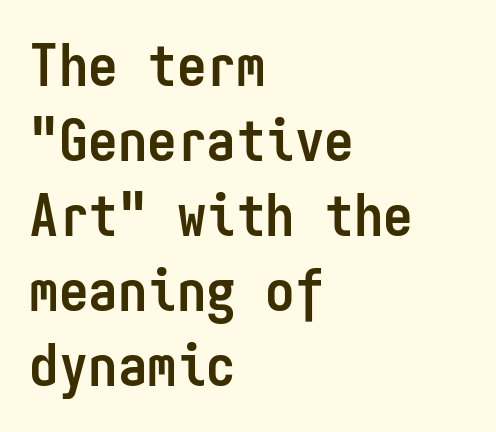
The image shows 59 px semibold, condensed sans-serif type, upright, monospaced; set left-aligned, normal line spacing (1.27x), normal letter spacing, not underlined; low stroke contrast and a medium x-height.
